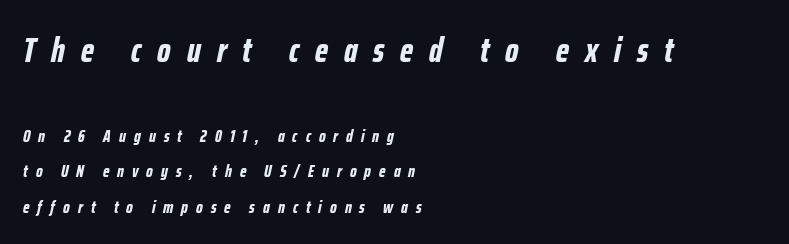
{"italic": "yes", "lean": "right", "slant_degrees": 12, "bold": "yes", "weight": "bold", "width": "condensed", "stroke_contrast": "low", "x_height": "medium", "monospaced": "no", "underline": "no", "align": "left", "line_spacing": "loose", "line_spacing_ratio": 2.1, "letter_spacing": "wide", "letter_spacing_em": 0.47, "larger_block": "first", "size_ratio": 2.0, "glyph_px": 34}
